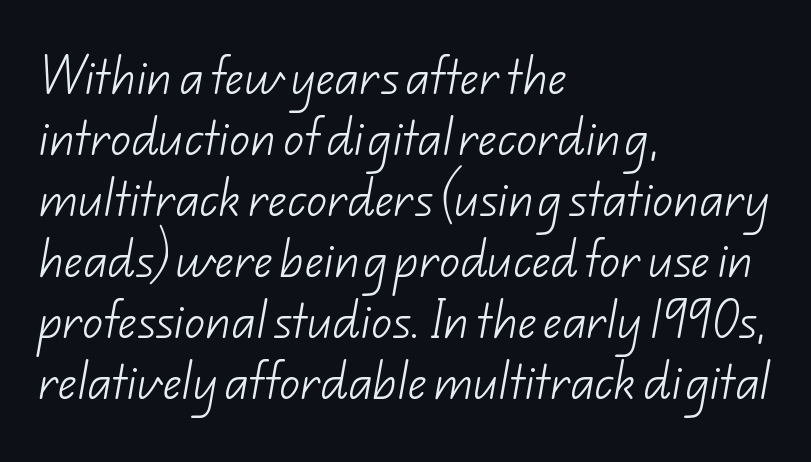
Q: Is the text bold? A: No.
Q: Is the typeface a serif or a sans-serif typeface? A: Sans-serif.
Q: Is the text underlined? A: No.
Q: How is the paragraph aligned? A: Left-aligned.
Q: Is the spacing between letters normal or unusually wide? A: Normal.
Q: Is the spacing between lines tight, normal or loose? A: Normal.
Q: Width (condensed, normal, or wide)? A: Normal.
Q: Stroke contrast? A: Low.
Q: x-height? A: Small.
Q: Monospaced? A: No.
